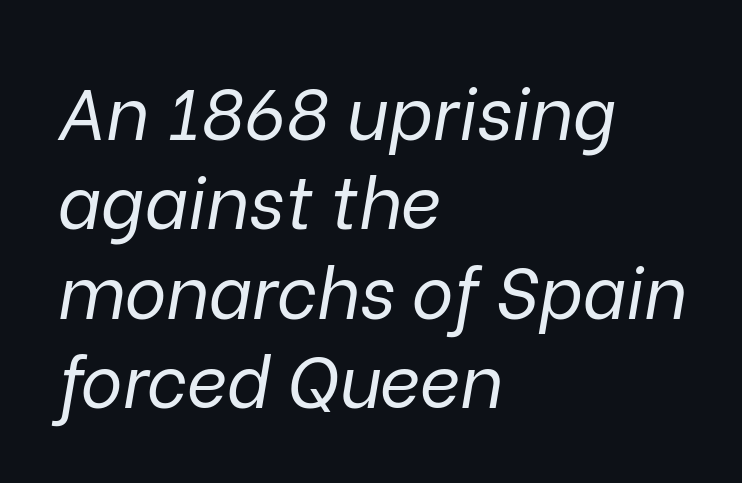
The image shows 71 px regular-weight type, italic (leaning right); set left-aligned, normal line spacing (1.26x), normal letter spacing, not underlined; low stroke contrast and a medium x-height.
